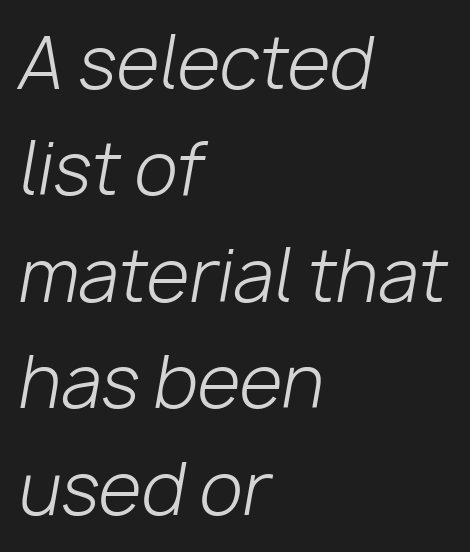
The image shows 70 px light type, italic (leaning right); set left-aligned, normal line spacing (1.52x), normal letter spacing, not underlined; low stroke contrast and a medium x-height.
